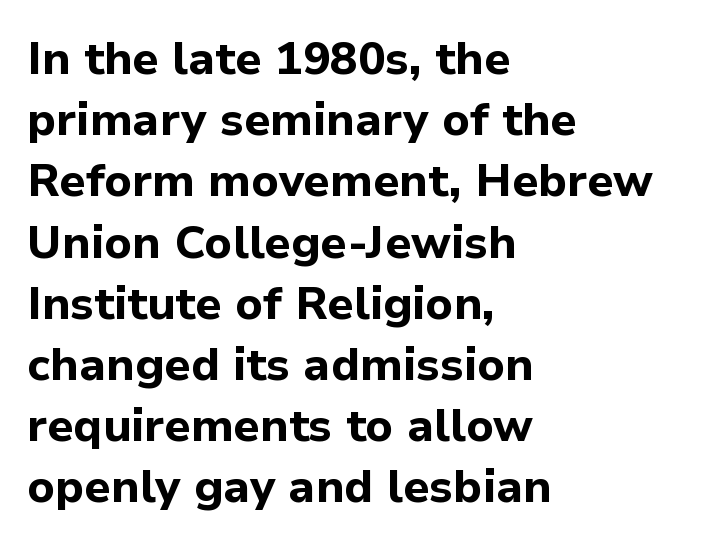
{"serif": "no", "italic": "no", "bold": "yes", "weight": "bold", "width": "normal", "stroke_contrast": "low", "x_height": "medium", "monospaced": "no", "underline": "no", "align": "left", "line_spacing": "normal", "line_spacing_ratio": 1.33, "letter_spacing": "normal", "letter_spacing_em": 0.0, "glyph_px": 46}
